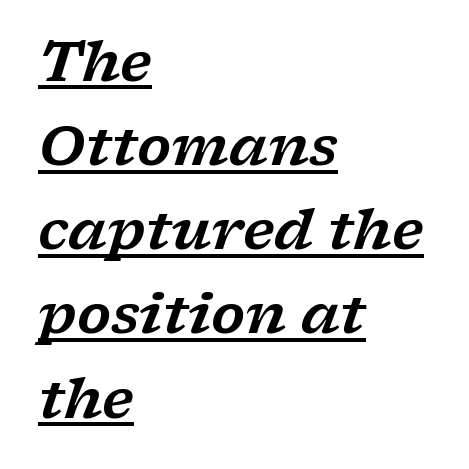
The text block is weighted toward the left margin, trailing off unevenly rightward. The passage shown leans; its letterforms are oblique. Honestly, the underline is the first thing you notice here. This sample keeps an unexceptional amount of space between lines. Old-style or modern, the face here clearly has serifs.
